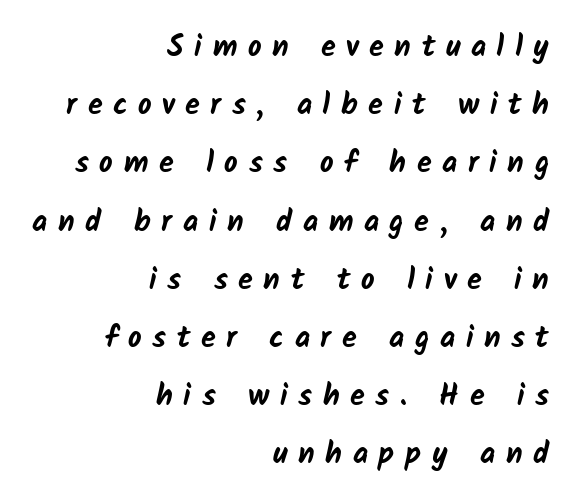
{"serif": "no", "bold": "yes", "weight": "bold", "width": "normal", "stroke_contrast": "low", "x_height": "medium", "monospaced": "no", "underline": "no", "align": "right", "line_spacing": "loose", "line_spacing_ratio": 1.94, "letter_spacing": "wide", "letter_spacing_em": 0.35, "glyph_px": 30}
